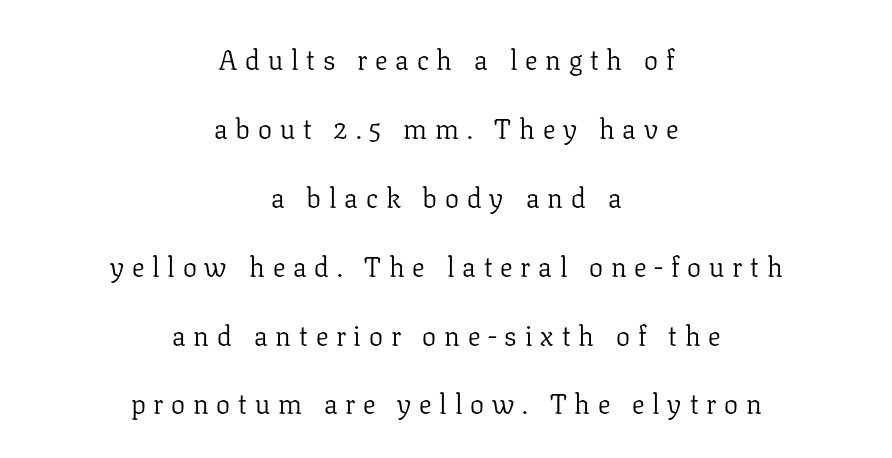
The image shows 28 px light serif type, upright; set centered, loose line spacing (2.46x), unusually wide letter spacing (+0.28 em), not underlined; low stroke contrast and a medium x-height.
